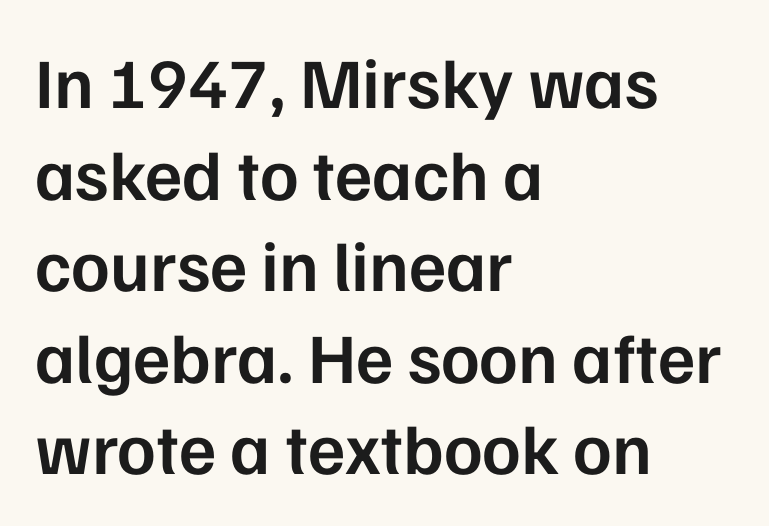
{"serif": "no", "italic": "no", "bold": "semi", "weight": "semibold", "width": "normal", "stroke_contrast": "low", "x_height": "medium", "monospaced": "no", "underline": "no", "align": "left", "line_spacing": "normal", "line_spacing_ratio": 1.29, "letter_spacing": "normal", "letter_spacing_em": 0.0, "glyph_px": 71}
